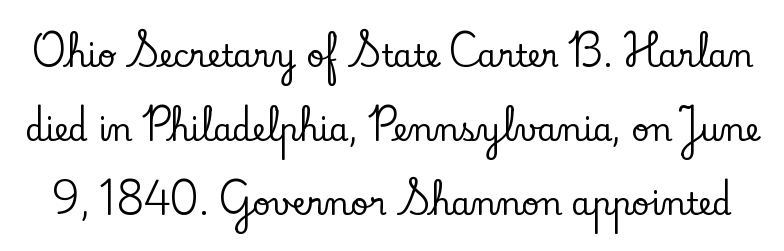
{"serif": "yes", "italic": "no", "width": "normal", "stroke_contrast": "low", "x_height": "small", "monospaced": "no", "underline": "no", "line_spacing": "loose", "line_spacing_ratio": 2.39, "letter_spacing": "normal", "letter_spacing_em": 0.0, "glyph_px": 31}
